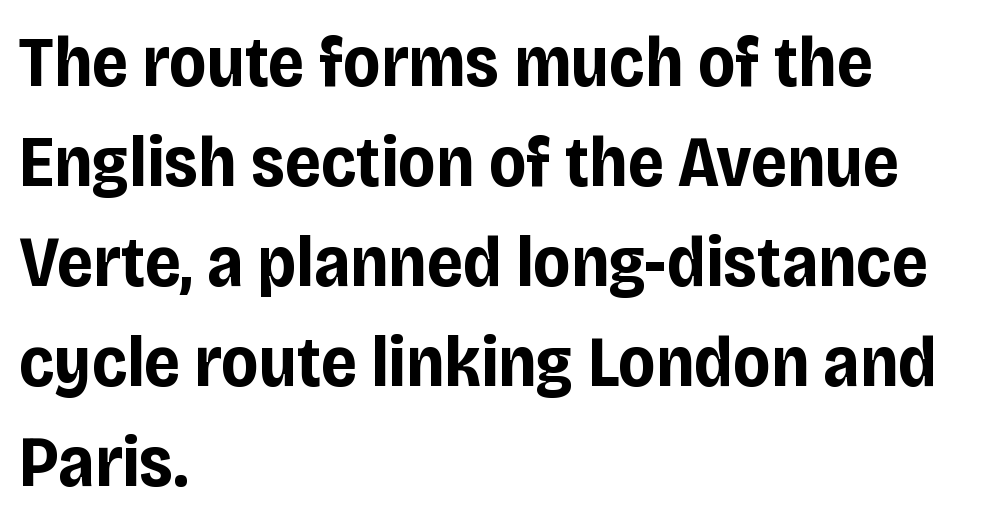
The image shows 72 px bold, condensed sans-serif type, upright; set left-aligned, normal line spacing (1.39x), normal letter spacing, not underlined; low stroke contrast and a large x-height.
